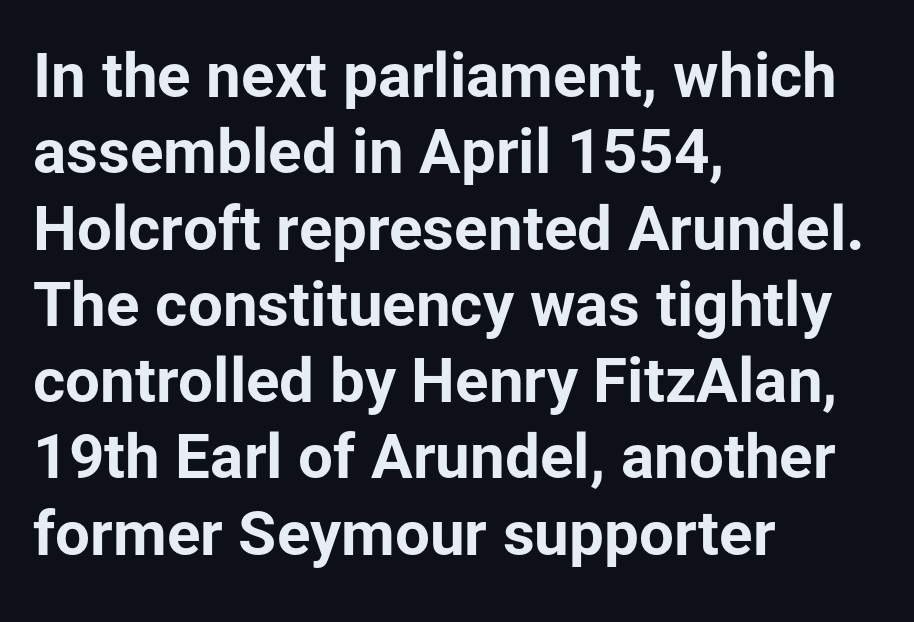
Q: Is the text bold? A: Yes.
Q: Is the text italic (slanted)? A: No, it is upright.
Q: Is the typeface a serif or a sans-serif typeface? A: Sans-serif.
Q: Is the text underlined? A: No.
Q: How is the paragraph aligned? A: Left-aligned.
Q: Is the spacing between letters normal or unusually wide? A: Normal.
Q: Width (condensed, normal, or wide)? A: Normal.
Q: Stroke contrast? A: Low.
Q: x-height? A: Medium.
Q: Monospaced? A: No.
